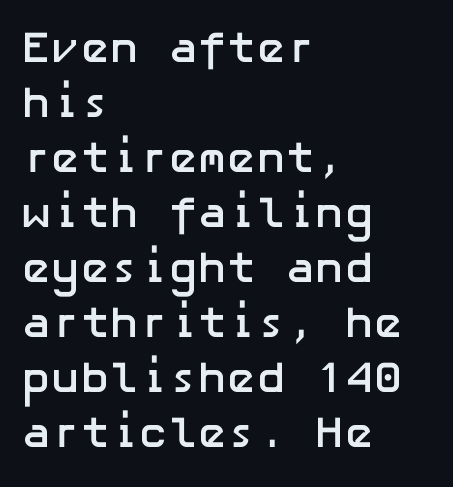
Q: Is the text bold? A: Yes.
Q: Is the text italic (slanted)? A: No, it is upright.
Q: Is the typeface a serif or a sans-serif typeface? A: Sans-serif.
Q: Is the text underlined? A: No.
Q: How is the paragraph aligned? A: Left-aligned.
Q: Is the spacing between letters normal or unusually wide? A: Normal.
Q: Is the spacing between lines tight, normal or loose? A: Normal.
Q: Width (condensed, normal, or wide)? A: Normal.
Q: Stroke contrast? A: Low.
Q: x-height? A: Medium.
